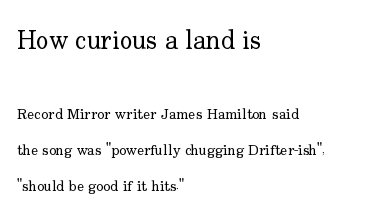
Q: Is the text bold? A: No.
Q: Is the text italic (slanted)? A: No, it is upright.
Q: Is the text underlined? A: No.
Q: How is the paragraph aligned? A: Left-aligned.
Q: Is the spacing between letters normal or unusually wide? A: Normal.
Q: Is the spacing between lines tight, normal or loose? A: Loose.
Q: Which block of text is set in a larger size, the first (top) or the second (bottom)? A: The first (top) one.
